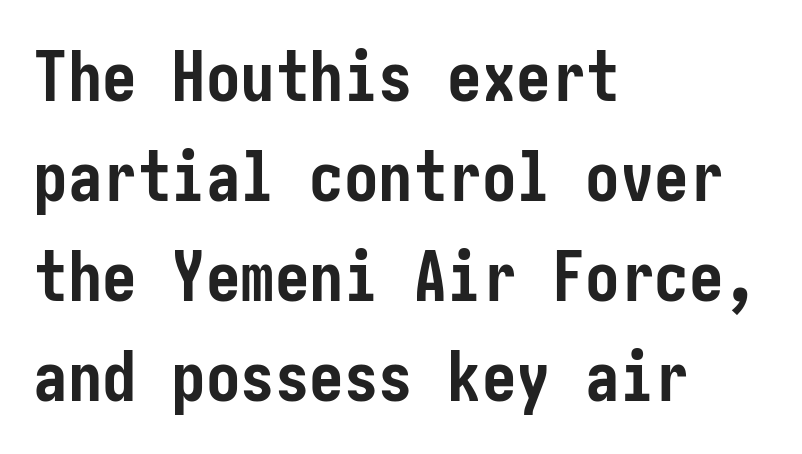
Q: Is the text bold? A: Yes.
Q: Is the text italic (slanted)? A: No, it is upright.
Q: Is the typeface a serif or a sans-serif typeface? A: Sans-serif.
Q: Is the text underlined? A: No.
Q: How is the paragraph aligned? A: Left-aligned.
Q: Is the spacing between letters normal or unusually wide? A: Normal.
Q: Is the spacing between lines tight, normal or loose? A: Normal.
Q: Width (condensed, normal, or wide)? A: Condensed.
Q: Stroke contrast? A: Low.
Q: x-height? A: Medium.
